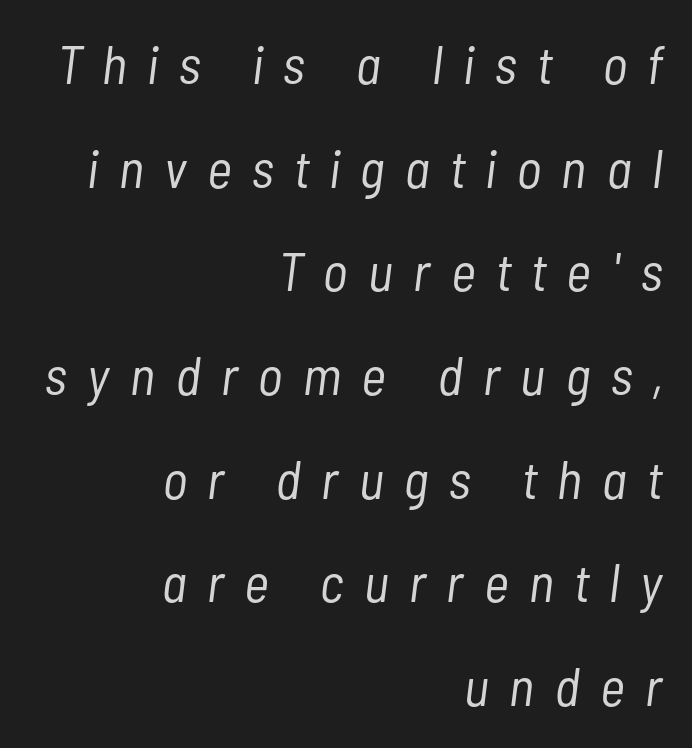
The image shows 54 px light, condensed type, italic (leaning right); set right-aligned, loose line spacing (1.92x), unusually wide letter spacing (+0.38 em), not underlined; low stroke contrast and a medium x-height.
